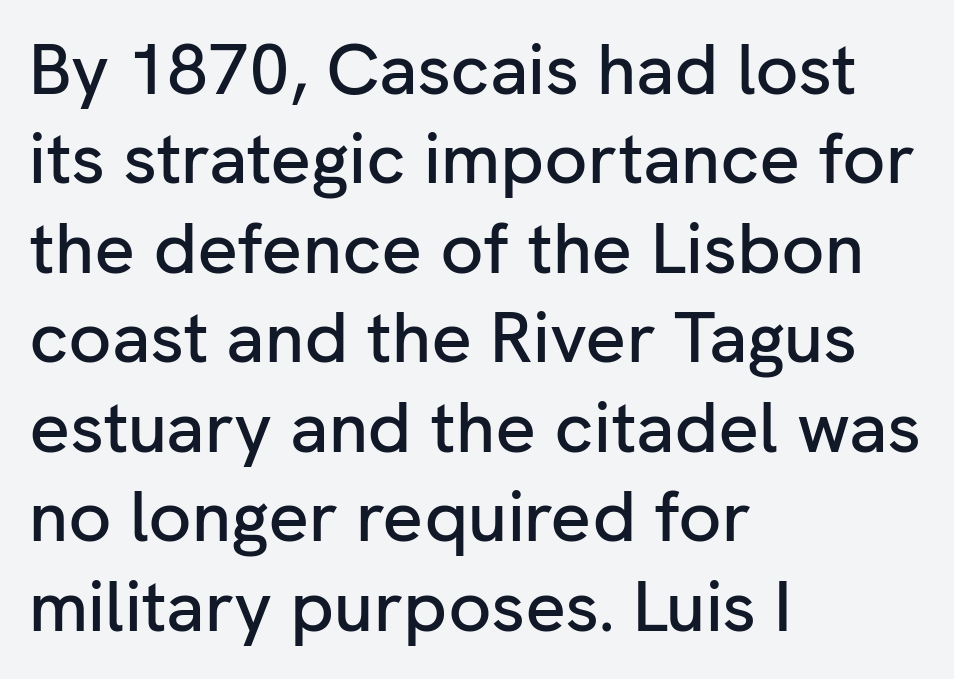
{"serif": "no", "italic": "no", "width": "normal", "stroke_contrast": "low", "x_height": "medium", "monospaced": "no", "underline": "no", "align": "left", "line_spacing": "normal", "line_spacing_ratio": 1.26, "letter_spacing": "normal", "letter_spacing_em": 0.0, "glyph_px": 71}
